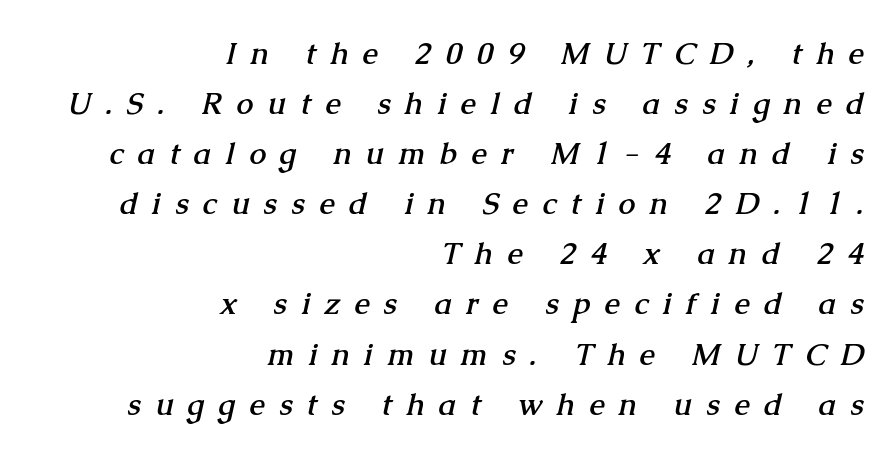
{"serif": "yes", "bold": "yes", "weight": "semibold", "width": "normal", "stroke_contrast": "medium", "x_height": "medium", "monospaced": "no", "underline": "no", "align": "right", "line_spacing": "normal", "line_spacing_ratio": 1.67, "letter_spacing": "wide", "letter_spacing_em": 0.49, "glyph_px": 30}
